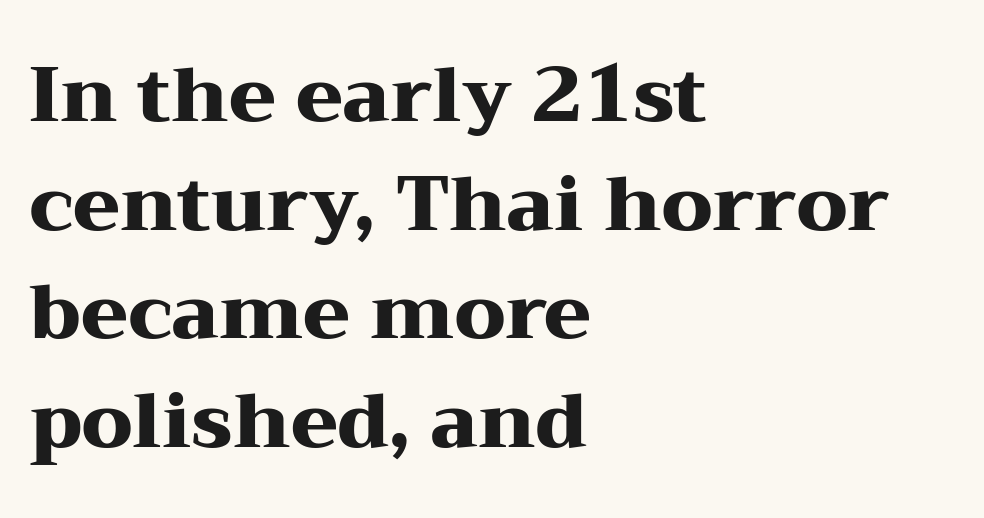
{"serif": "yes", "italic": "no", "bold": "yes", "weight": "heavy", "width": "wide", "stroke_contrast": "medium", "x_height": "medium", "monospaced": "no", "underline": "no", "align": "left", "line_spacing": "normal", "line_spacing_ratio": 1.43, "letter_spacing": "normal", "letter_spacing_em": 0.0, "glyph_px": 76}
